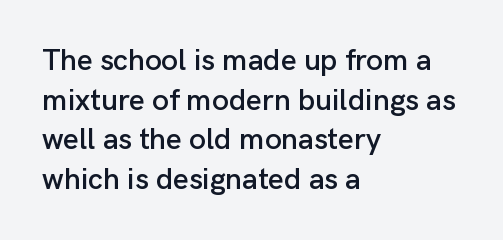
{"serif": "no", "italic": "no", "width": "normal", "stroke_contrast": "low", "x_height": "medium", "monospaced": "no", "underline": "no", "align": "left", "line_spacing": "normal", "line_spacing_ratio": 1.32, "letter_spacing": "normal", "letter_spacing_em": 0.0, "glyph_px": 30}
